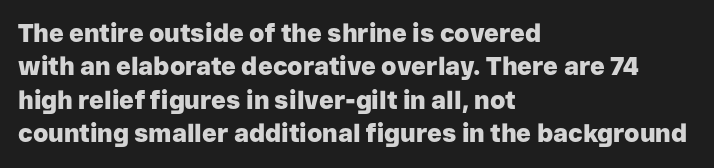
Notice how the passage keeps a crisp vertical edge on the left only. Ordinary non-slanted type is in use. This sample uses plain, unmodified letter spacing. Strong, thick strokes mark this as bold type. Normally led — the rows are evenly, conventionally spaced.
